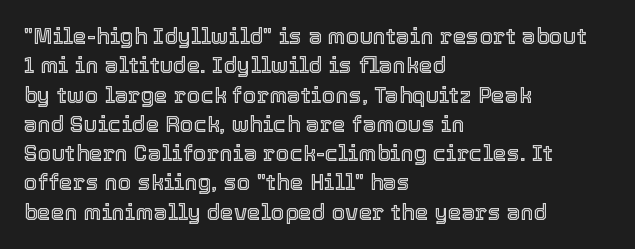
{"italic": "no", "underline": "no", "align": "left", "line_spacing": "normal", "line_spacing_ratio": 1.33, "letter_spacing": "normal", "letter_spacing_em": 0.0, "glyph_px": 22}
